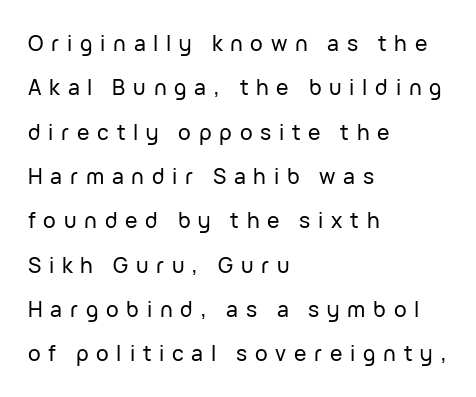
{"italic": "no", "underline": "no", "align": "left", "line_spacing": "loose", "line_spacing_ratio": 2.11, "letter_spacing": "wide", "letter_spacing_em": 0.37, "glyph_px": 21}
